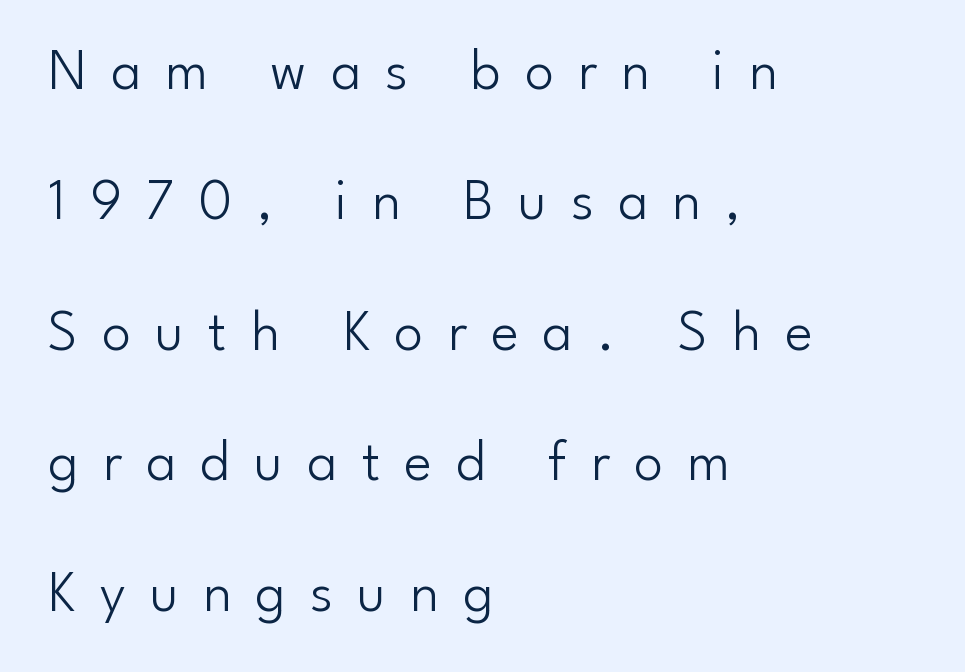
Q: Is the text bold? A: No.
Q: Is the text italic (slanted)? A: No, it is upright.
Q: Is the typeface a serif or a sans-serif typeface? A: Sans-serif.
Q: Is the text underlined? A: No.
Q: How is the paragraph aligned? A: Left-aligned.
Q: Is the spacing between letters normal or unusually wide? A: Unusually wide.
Q: Is the spacing between lines tight, normal or loose? A: Loose.
Q: Width (condensed, normal, or wide)? A: Normal.
Q: Stroke contrast? A: Low.
Q: x-height? A: Small.
Q: Monospaced? A: No.
